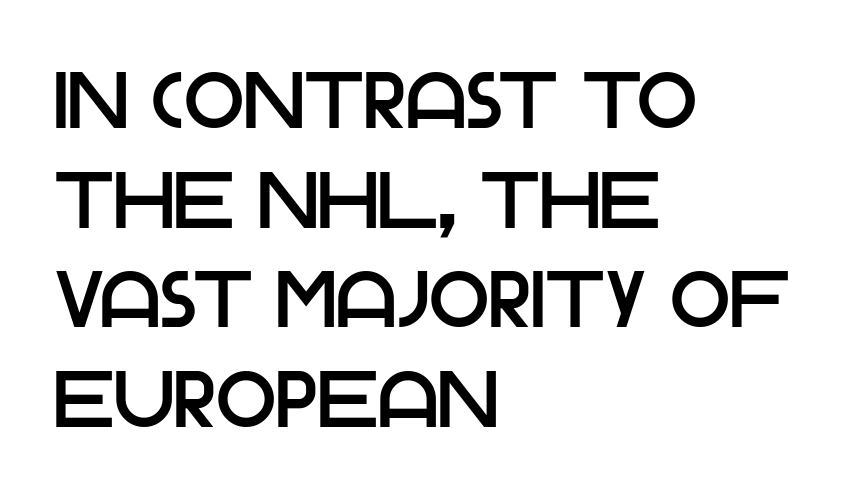
{"serif": "no", "italic": "no", "width": "normal", "stroke_contrast": "low", "x_height": "large", "monospaced": "no", "underline": "no", "align": "left", "line_spacing": "normal", "line_spacing_ratio": 1.26, "letter_spacing": "normal", "letter_spacing_em": 0.0, "glyph_px": 79}
